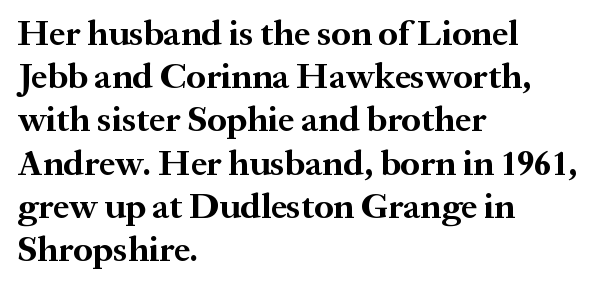
{"serif": "yes", "italic": "no", "bold": "yes", "weight": "bold", "width": "normal", "stroke_contrast": "medium", "x_height": "medium", "monospaced": "no", "underline": "no", "align": "left", "line_spacing_ratio": 1.2, "letter_spacing": "normal", "letter_spacing_em": 0.0, "glyph_px": 36}
